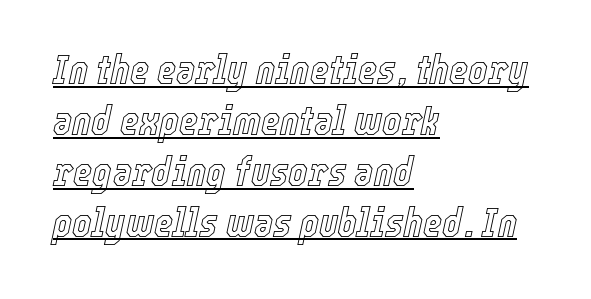
Q: Is the text italic (slanted)? A: Yes, it leans right by about 12 degrees.
Q: Is the text underlined? A: Yes.
Q: How is the paragraph aligned? A: Left-aligned.
Q: Is the spacing between letters normal or unusually wide? A: Normal.
Q: Width (condensed, normal, or wide)? A: Condensed.
Q: x-height? A: Medium.
Q: Monospaced? A: No.
